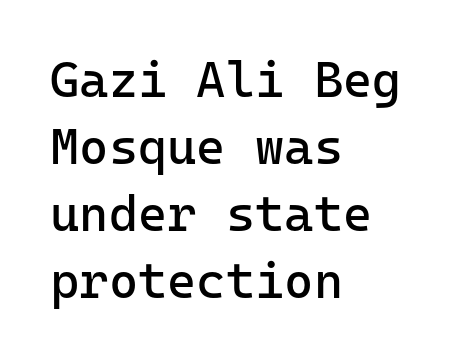
The line-height multiplier appears to be the usual default. Type style note: lacks serifs. Does the copy run flush right? No — it runs flush left. Monospaced: the letters line up in strict vertical columns. When letters stand straight like this, we call the style roman or upright.
